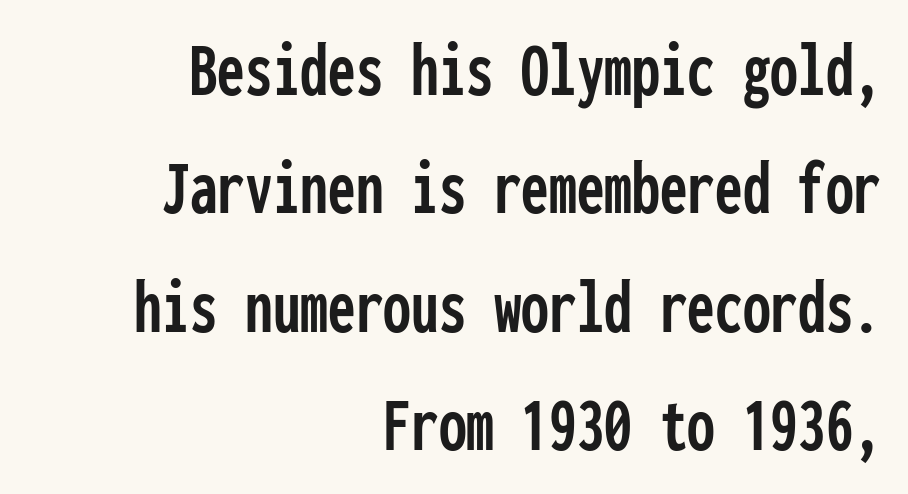
Each new line begins a customary step beneath the previous one. Is this a fixed-width face? Yes — each glyph sits in an identical cell. The characters display no serif detailing; their extremities are plain. How are the letters spaced? Ordinarily, with no added tracking. Descender tails drop into unmarked territory. A typesetter would mark this as roman, not italic.
